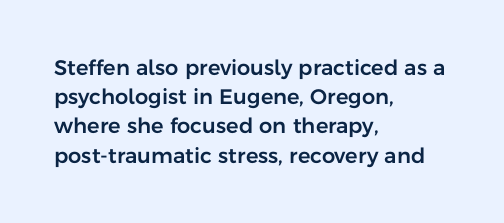
Q: Is the text italic (slanted)? A: No, it is upright.
Q: Is the text underlined? A: No.
Q: How is the paragraph aligned? A: Left-aligned.
Q: Is the spacing between letters normal or unusually wide? A: Normal.
Q: Is the spacing between lines tight, normal or loose? A: Normal.
